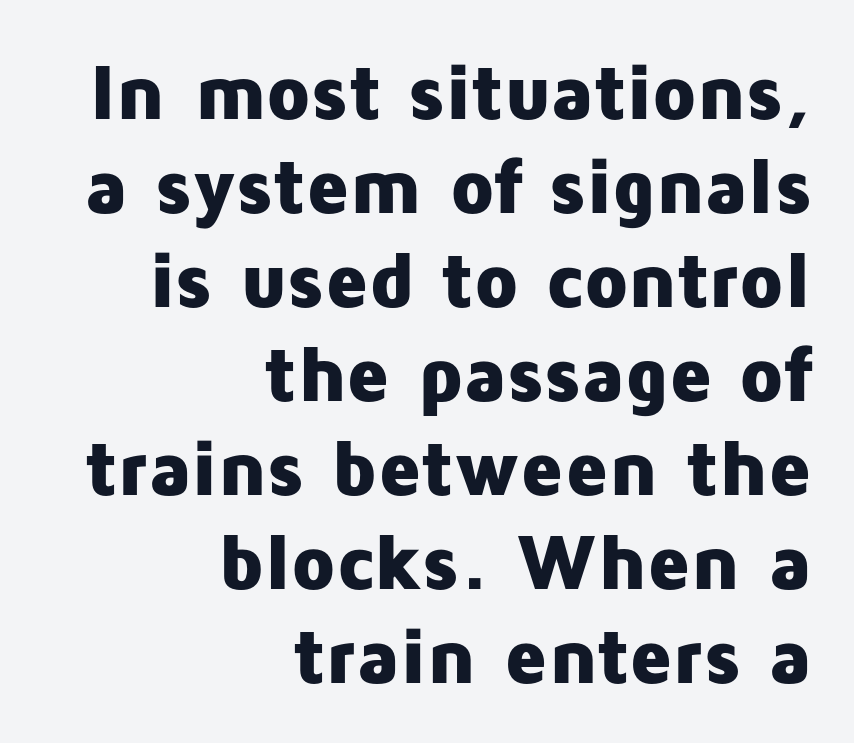
Glyph-to-glyph distance matches everyday printed text. Rendered with straight, roman letterforms. The glyphs are unaccompanied by any horizontal stroke below them. A typesetter would call this proportional, since set widths differ per character.
